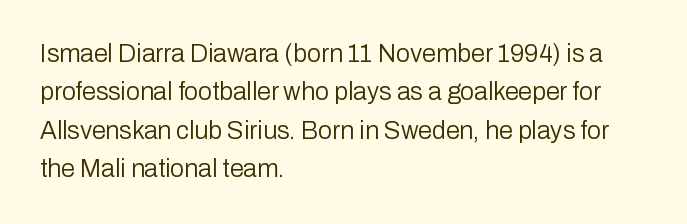
Q: Is the text bold? A: No.
Q: Is the text italic (slanted)? A: No, it is upright.
Q: Is the text underlined? A: No.
Q: How is the paragraph aligned? A: Left-aligned.
Q: Is the spacing between letters normal or unusually wide? A: Normal.
Q: Is the spacing between lines tight, normal or loose? A: Normal.
